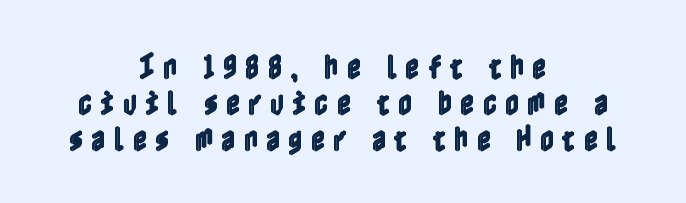
{"italic": "no", "width": "condensed", "x_height": "medium", "underline": "no", "align": "center", "line_spacing": "normal", "line_spacing_ratio": 1.28, "letter_spacing": "wide", "letter_spacing_em": 0.28, "glyph_px": 28}
